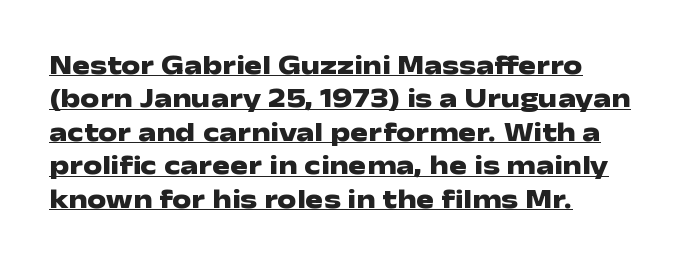
The image shows 27 px bold type, upright; set left-aligned, line spacing 1.24x, normal letter spacing, underlined.
